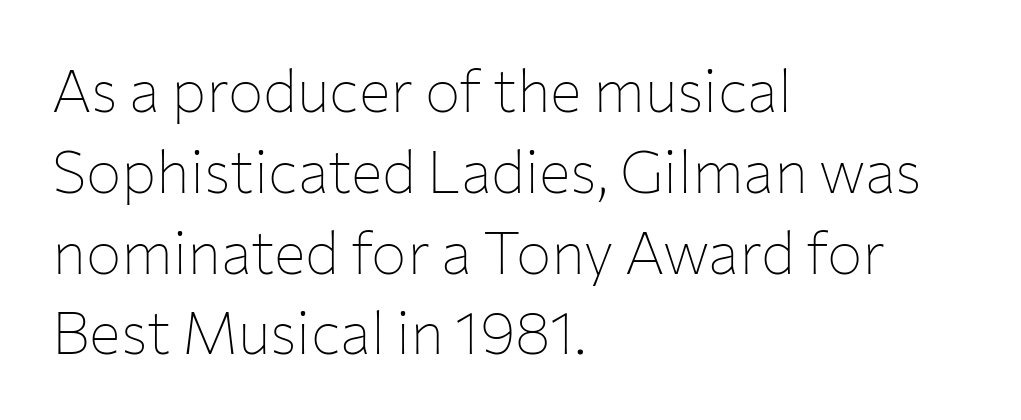
You can tell from the bare stems that sans-serif type was used. The passage shown has conventional tracking throughout. The rendering uses natural spacing where letterforms have individual widths. Descender tails drop into unmarked territory.
